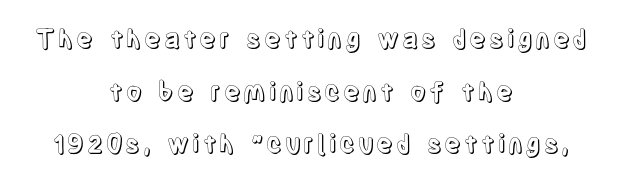
Has an underline been added? It has not. Summary of vertical rhythm: relaxed, with wide interline spacing. Teacher's note: observe the equal gaps on both sides — that is centered alignment. The type sits square on the baseline with zero lean.
